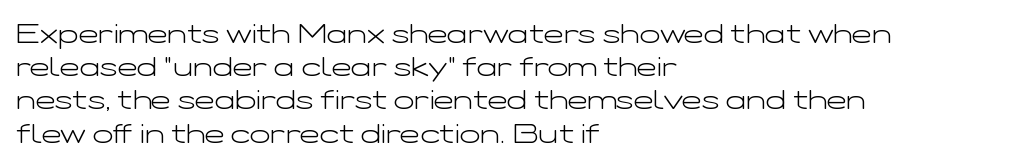
Q: Is the text bold? A: No.
Q: Is the text italic (slanted)? A: No, it is upright.
Q: Is the text underlined? A: No.
Q: How is the paragraph aligned? A: Left-aligned.
Q: Is the spacing between letters normal or unusually wide? A: Normal.
